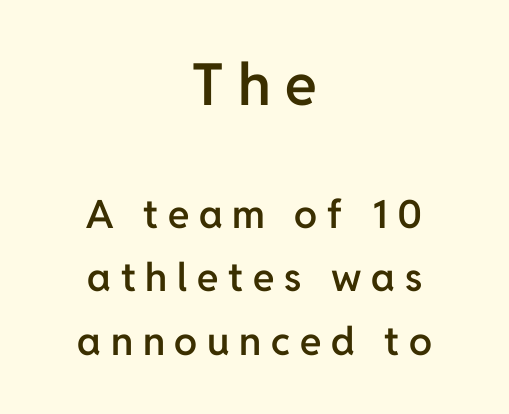
This sample is center-justified, so both line endings float freely. The upper block of text is set noticeably larger than the block beneath it. Unlike italic type, these characters show no tilt at all. One glance says typical: line gaps are just what's usual.
